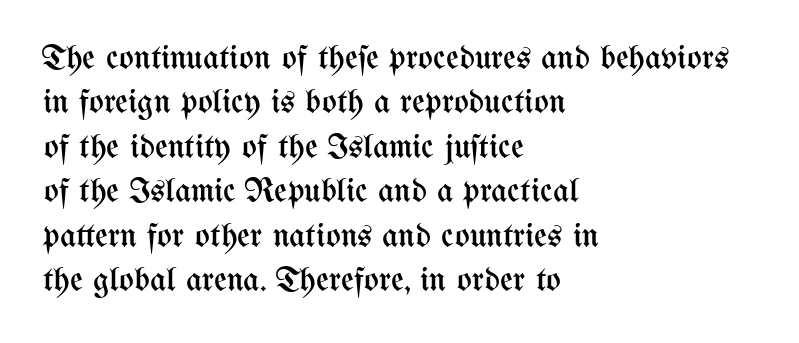
Q: Is the text bold? A: No.
Q: Is the text italic (slanted)? A: No, it is upright.
Q: Is the text underlined? A: No.
Q: How is the paragraph aligned? A: Left-aligned.
Q: Is the spacing between letters normal or unusually wide? A: Normal.
Q: Is the spacing between lines tight, normal or loose? A: Normal.
Q: Width (condensed, normal, or wide)? A: Condensed.
Q: Stroke contrast? A: Medium.
Q: x-height? A: Medium.
Q: Monospaced? A: No.
